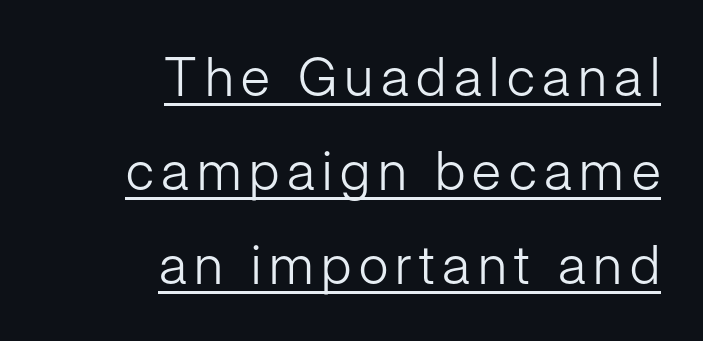
{"serif": "no", "italic": "no", "bold": "no", "weight": "light", "width": "normal", "stroke_contrast": "low", "x_height": "medium", "monospaced": "no", "underline": "yes", "align": "right", "line_spacing_ratio": 1.74, "glyph_px": 54}
